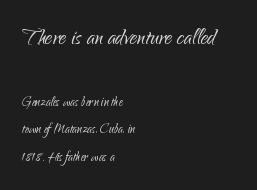
Q: Is the text bold? A: No.
Q: Is the text italic (slanted)? A: Yes.
Q: Is the typeface a serif or a sans-serif typeface? A: Sans-serif.
Q: Is the text underlined? A: No.
Q: How is the paragraph aligned? A: Left-aligned.
Q: Is the spacing between letters normal or unusually wide? A: Normal.
Q: Which block of text is set in a larger size, the first (top) or the second (bottom)? A: The first (top) one.
Q: Width (condensed, normal, or wide)? A: Normal.
Q: Stroke contrast? A: Low.
Q: x-height? A: Small.
Q: Monospaced? A: No.
